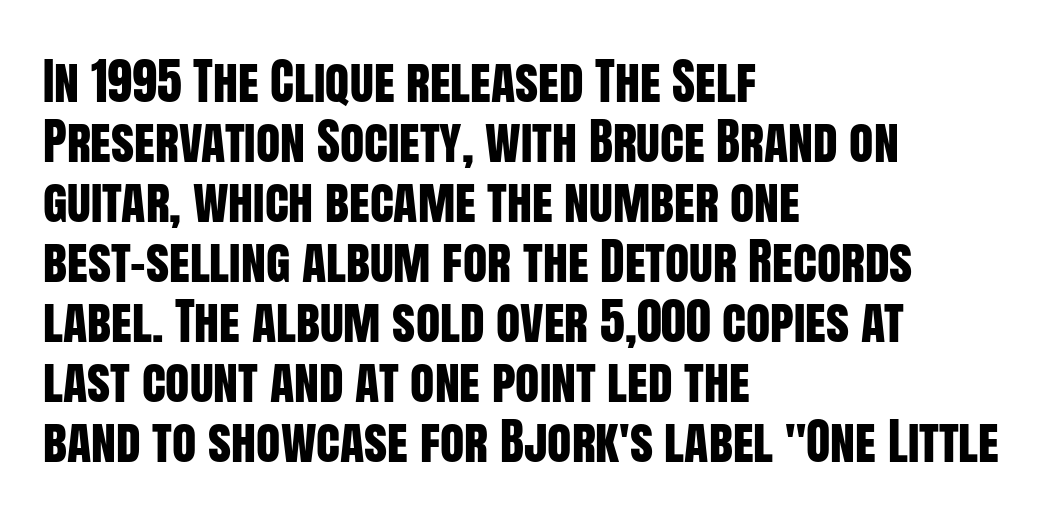
Decoration check: the copy has no underline. Every character sits straight up, as roman type does. Think of a printed novel: that variable character pitch is what you see here. The text block is weighted toward the left margin, trailing off unevenly rightward. Caption: standard tracking, unaltered.
